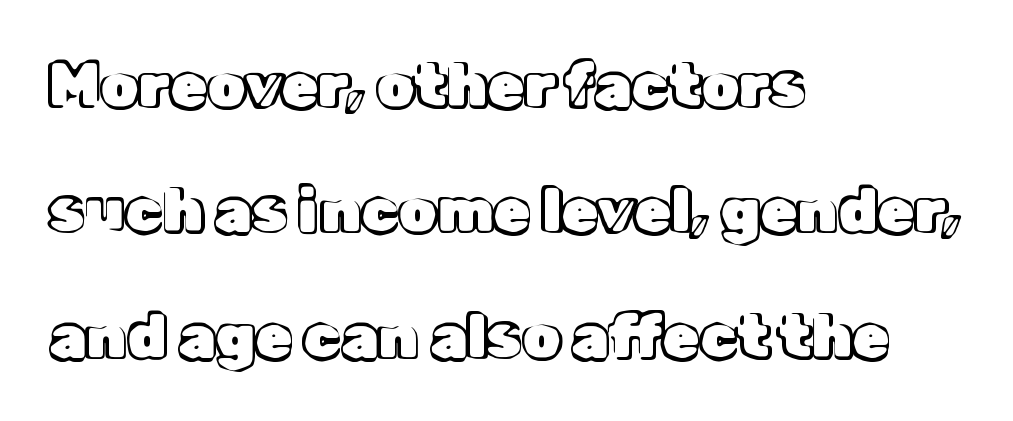
A typesetter would call this leading open, well beyond the default. Do the characters align in a grid? No, the font is proportional. The rag falls on the right side of this text block. Italic: no, the glyphs are upright roman. Characters follow at the spacing the type designer built in. Only glyphs here, with clear space below each row.
